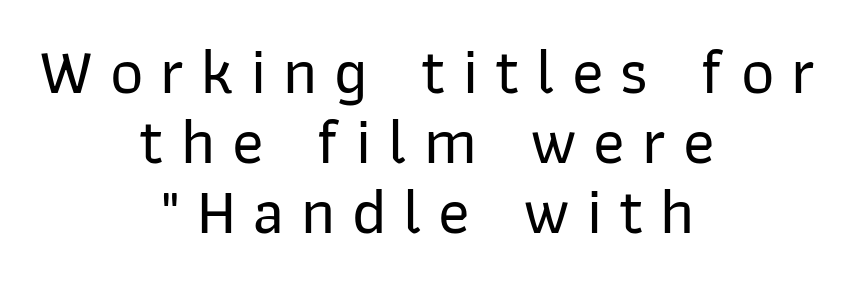
The lettering stays uniformly vertical, giving the passage a roman look. Looks like regular typesetting: each glyph gets only the width it needs. Horizontal bands of white between lines are thin slivers. Alignment: centered.
